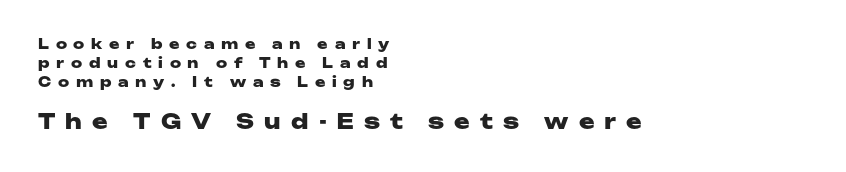
Look at the glyph heights: the lower group is clearly the bigger setting. Typeset ragged right — the left edge is the straight one. Unlike italic type, these characters show no tilt at all. Short note: letters widely spaced.
